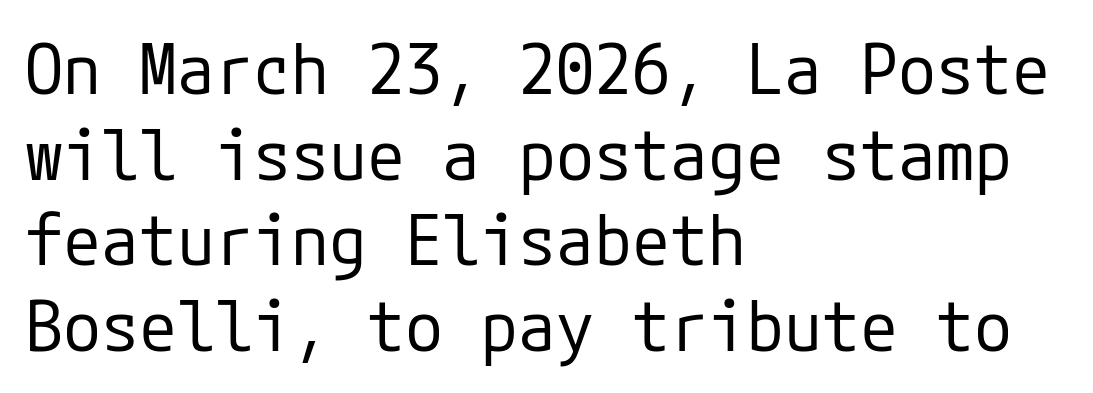
You could call the tracking neutral — neither tight nor loose. A classic flush-left, rag-right setting is used for this passage. Unlike a traditional serif, this face leaves its strokes unadorned. On a weight scale, this lands at 450 or below.
